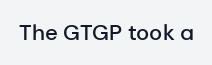
Q: Is the text bold? A: Semi-bold.
Q: Is the text italic (slanted)? A: No, it is upright.
Q: Is the text underlined? A: No.
Q: Is the spacing between letters normal or unusually wide? A: Normal.
